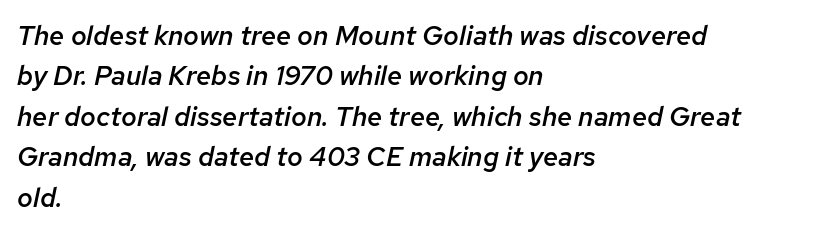
The image shows 27 px text type, italic (leaning right); set left-aligned, normal line spacing (1.5x), normal letter spacing, not underlined.
